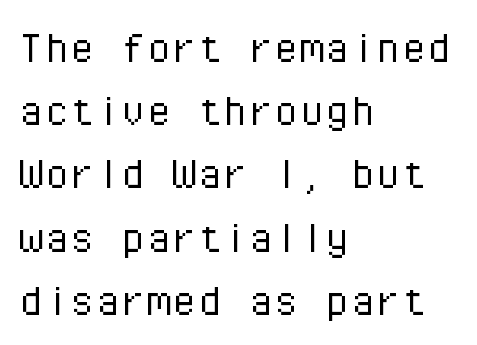
The font sits on the lighter half of the weight spectrum, regular included. Is there any slant? The stems are plumb. The ragged edge is on the right, which tells us the setting is flush left. Spacing between characters is what you'd get straight out of the box. Has an underline been added? It has not.
